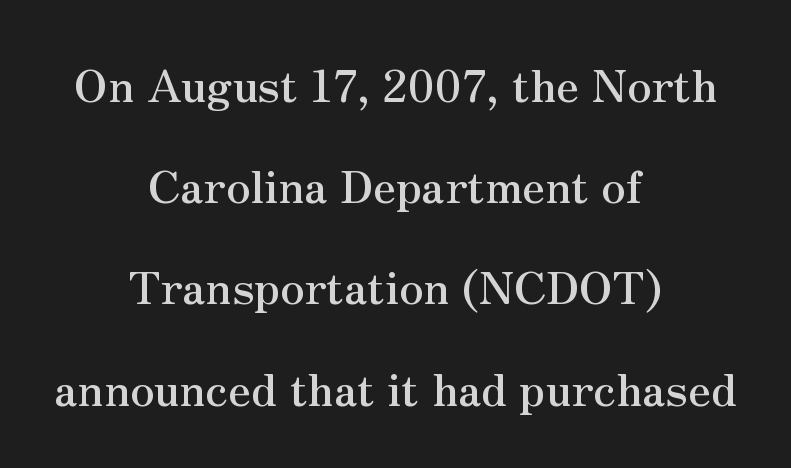
Q: Is the text italic (slanted)? A: No, it is upright.
Q: Is the typeface a serif or a sans-serif typeface? A: Serif.
Q: Is the text underlined? A: No.
Q: How is the paragraph aligned? A: Centered.
Q: Is the spacing between letters normal or unusually wide? A: Normal.
Q: Is the spacing between lines tight, normal or loose? A: Loose.
Q: Width (condensed, normal, or wide)? A: Normal.
Q: Stroke contrast? A: Medium.
Q: x-height? A: Small.
Q: Monospaced? A: No.
